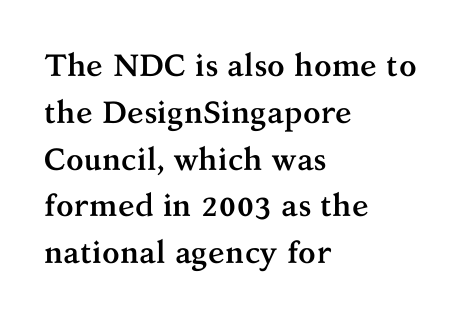
The image shows 31 px semibold serif type, upright; set left-aligned, normal line spacing (1.51x), normal letter spacing, not underlined; medium stroke contrast and a medium x-height.
